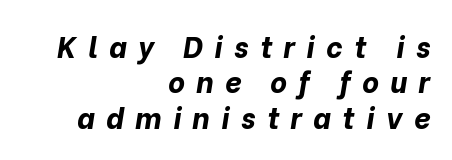
Q: Is the text bold? A: Yes.
Q: Is the text italic (slanted)? A: Yes, it leans right by about 10 degrees.
Q: Is the text underlined? A: No.
Q: How is the paragraph aligned? A: Right-aligned.
Q: Is the spacing between letters normal or unusually wide? A: Unusually wide.
Q: Width (condensed, normal, or wide)? A: Normal.
Q: Stroke contrast? A: Low.
Q: x-height? A: Medium.
Q: Monospaced? A: No.
